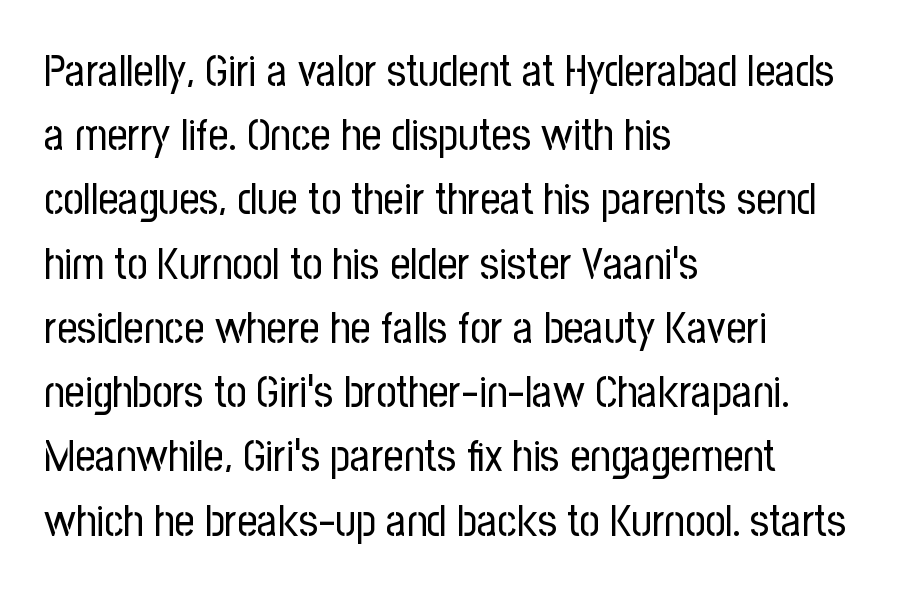
Q: Is the text bold? A: No.
Q: Is the text italic (slanted)? A: No, it is upright.
Q: Is the typeface a serif or a sans-serif typeface? A: Sans-serif.
Q: Is the text underlined? A: No.
Q: How is the paragraph aligned? A: Left-aligned.
Q: Is the spacing between letters normal or unusually wide? A: Normal.
Q: Is the spacing between lines tight, normal or loose? A: Normal.
Q: Width (condensed, normal, or wide)? A: Condensed.
Q: Stroke contrast? A: Low.
Q: x-height? A: Medium.
Q: Monospaced? A: No.
